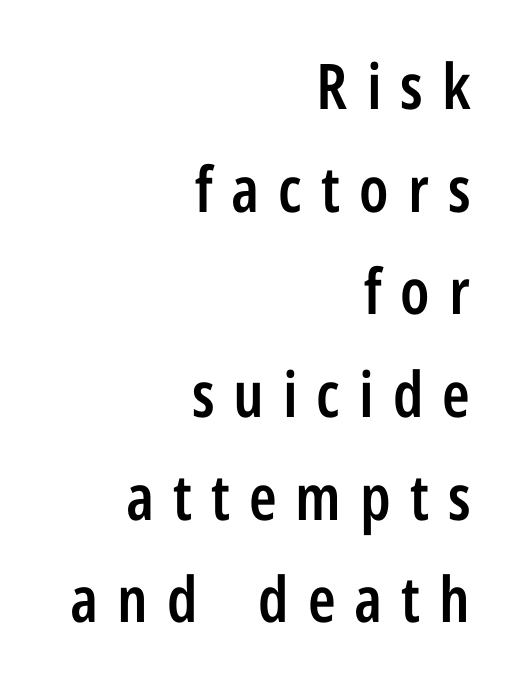
There is plenty of visible air inserted between adjacent glyphs. A flush-right, rag-left setting is used for this passage. Posture: straight, roman, zero tilt. Each new line begins a customary step beneath the previous one. No word sits above an underline. Letterform terminals end flat and unadorned throughout the passage.
